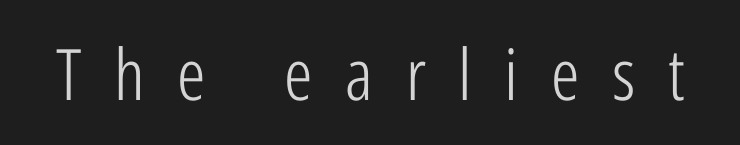
{"serif": "no", "italic": "no", "bold": "no", "weight": "light", "width": "condensed", "stroke_contrast": "low", "x_height": "medium", "monospaced": "no", "underline": "no", "letter_spacing": "wide", "letter_spacing_em": 0.46, "glyph_px": 71}
